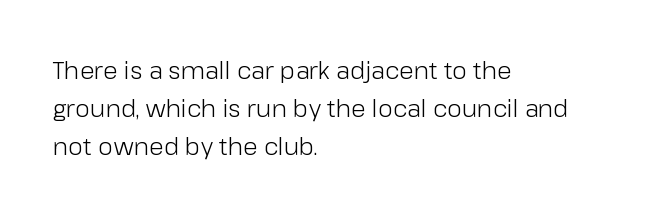
Q: Is the text bold? A: No.
Q: Is the text italic (slanted)? A: No, it is upright.
Q: Is the text underlined? A: No.
Q: How is the paragraph aligned? A: Left-aligned.
Q: Is the spacing between letters normal or unusually wide? A: Normal.
Q: Is the spacing between lines tight, normal or loose? A: Normal.
